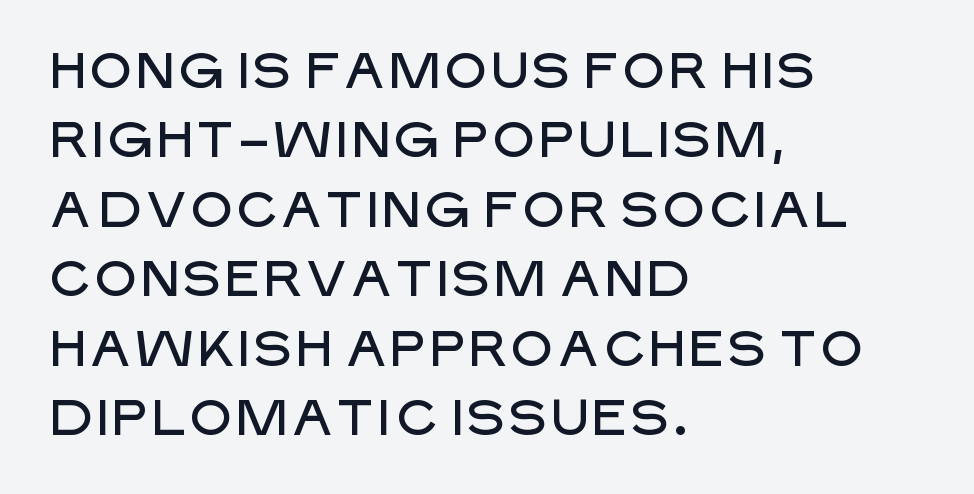
The image shows 50 px sans-serif type, upright; set left-aligned, normal line spacing (1.39x), normal letter spacing, not underlined; low stroke contrast and a large x-height.
